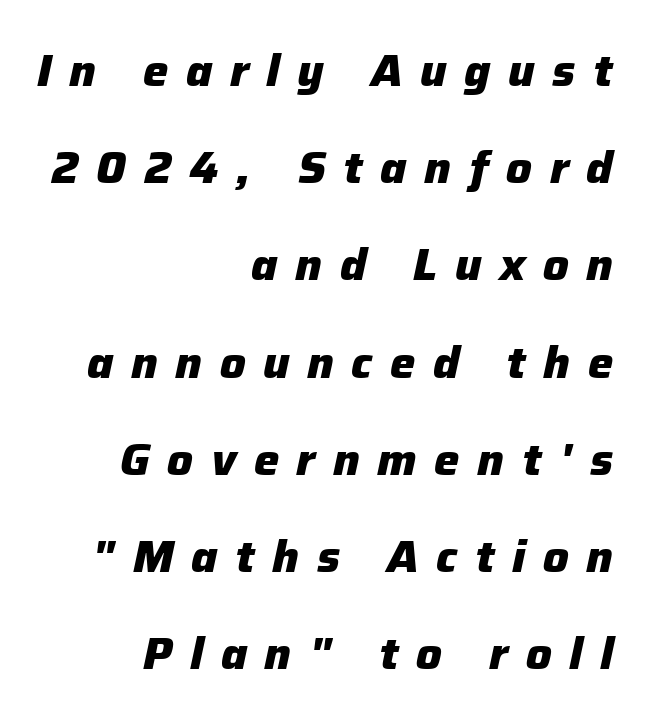
The image shows 45 px heavy type, italic (leaning right); set right-aligned, loose line spacing (2.16x), unusually wide letter spacing (+0.39 em), not underlined; low stroke contrast and a medium x-height.
